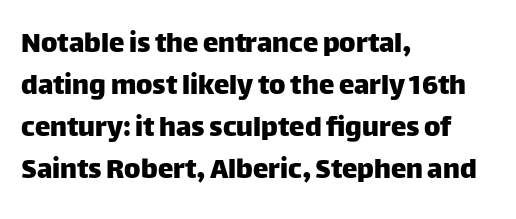
Between one letter and the next there's only the usual sliver of space. The strip under each line holds only bare page. This rendering uses left alignment, leaving the right contour irregular. The typography opts for an upright posture over an oblique one. Whoever set this chose a conventional vertical rhythm. Each letter's strokes conclude bluntly, with no projecting serifs.
